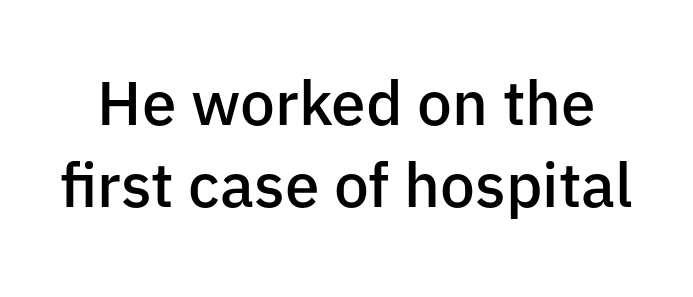
Typesetter's note: demi weight, one step under bold. Nope, no serifs anywhere on these letters. Clear beneath every line of the passage. Proportional: the letters do not fall into vertical columns. The designer left line spacing at the default. Is there any slant? The stems are plumb.
